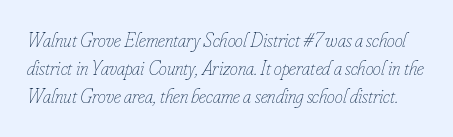
Q: Is the text bold? A: No.
Q: Is the text italic (slanted)? A: Yes, it leans right by about 16 degrees.
Q: Is the text underlined? A: No.
Q: Is the spacing between letters normal or unusually wide? A: Normal.
Q: Is the spacing between lines tight, normal or loose? A: Normal.
